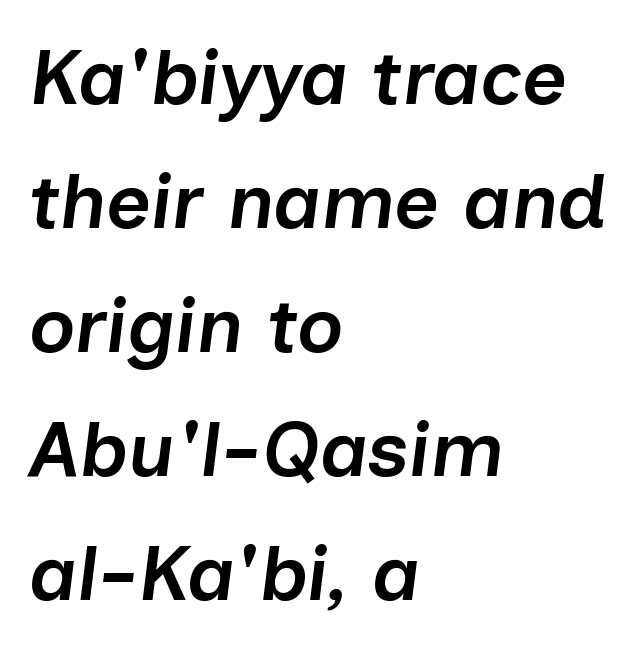
The image shows 78 px semibold type, italic (leaning right); set left-aligned, normal line spacing (1.59x), normal letter spacing, not underlined; low stroke contrast and a medium x-height.
